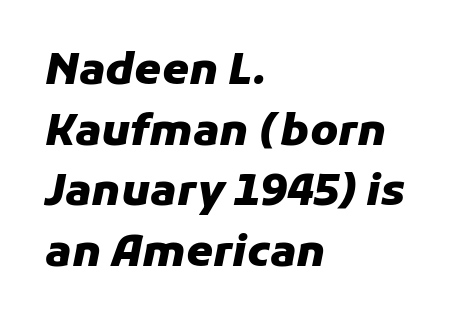
{"italic": "yes", "lean": "right", "slant_degrees": 11, "bold": "yes", "weight": "heavy", "width": "normal", "stroke_contrast": "low", "x_height": "medium", "monospaced": "no", "underline": "no", "align": "left", "line_spacing": "normal", "line_spacing_ratio": 1.41, "letter_spacing": "normal", "letter_spacing_em": 0.0, "glyph_px": 43}
